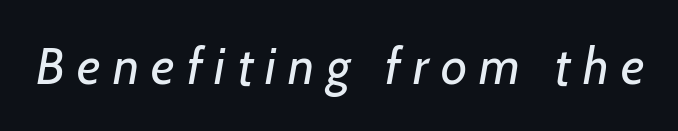
Proportional: the letters do not fall into vertical columns. No chunkiness to these letters — they're not bold. The face used here has a pronounced slope to its letters. Nobody drew a line under any word here. This sample uses expanded letter spacing, leaving extra air between glyphs.
